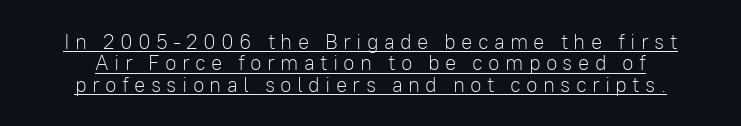
Q: Is the text bold? A: No.
Q: Is the text italic (slanted)? A: No, it is upright.
Q: Is the text underlined? A: Yes.
Q: Is the spacing between letters normal or unusually wide? A: Unusually wide.
Q: Is the spacing between lines tight, normal or loose? A: Tight.
